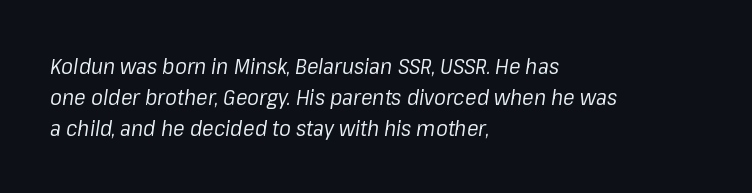
This rendering features lettering with no underline. Observe the ordinary spacing: letters are neighbours, not strangers. Tall strokes in this sample are angled rather than plumb. Does the copy run flush right? No — it runs flush left. No heavy texture on the line: the type isn't bold. Notice how descenders clear the ascenders below comfortably — that's standard leading.
